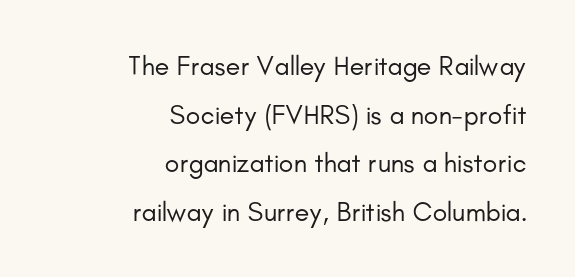
{"italic": "no", "bold": "no", "underline": "no", "align": "right", "line_spacing_ratio": 1.8, "letter_spacing": "normal", "letter_spacing_em": 0.0, "glyph_px": 27}
